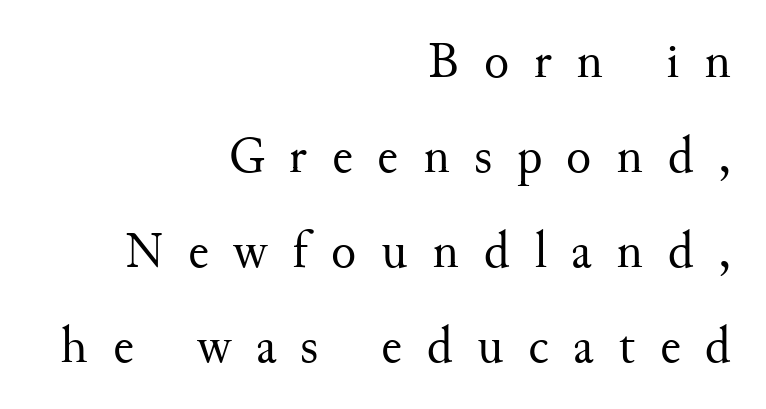
Q: Is the text bold? A: No.
Q: Is the text italic (slanted)? A: No, it is upright.
Q: Is the typeface a serif or a sans-serif typeface? A: Serif.
Q: Is the text underlined? A: No.
Q: How is the paragraph aligned? A: Right-aligned.
Q: Is the spacing between letters normal or unusually wide? A: Unusually wide.
Q: Width (condensed, normal, or wide)? A: Normal.
Q: Stroke contrast? A: Medium.
Q: x-height? A: Small.
Q: Monospaced? A: No.
